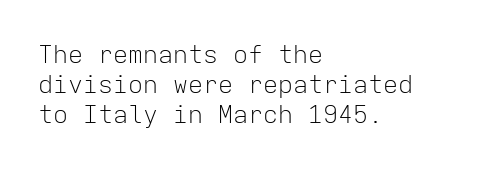
Stem width sits at or under what a default text font uses. Rendered with straight, roman letterforms. In CSS terms this would be text-align: left. Is the letter spacing exaggerated? No — it looks like the ordinary default.
